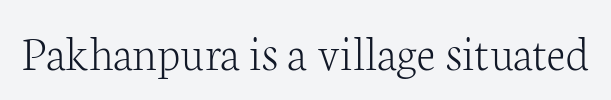
The image shows 50 px light serif type, upright; set normal letter spacing, not underlined; low stroke contrast and a medium x-height.
